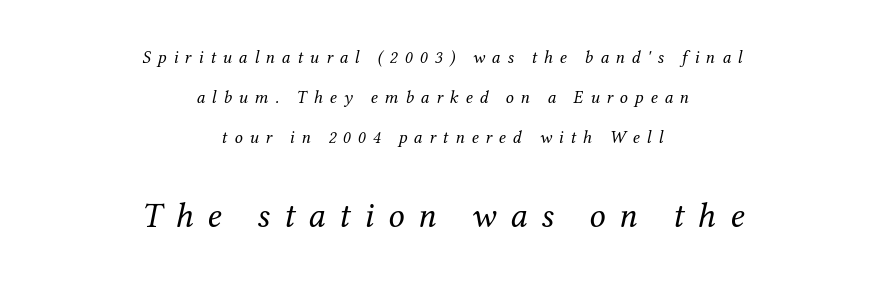
This sample uses a serif face. Each stroke keeps to a modest, everyday thickness or less. The space beneath each line is pristine and unruled. Notice the wide empty band between every row — that's loose leading. Inter-character spacing is expanded well beyond the font's built-in metrics. You get the small type first, then a jump to larger type.
